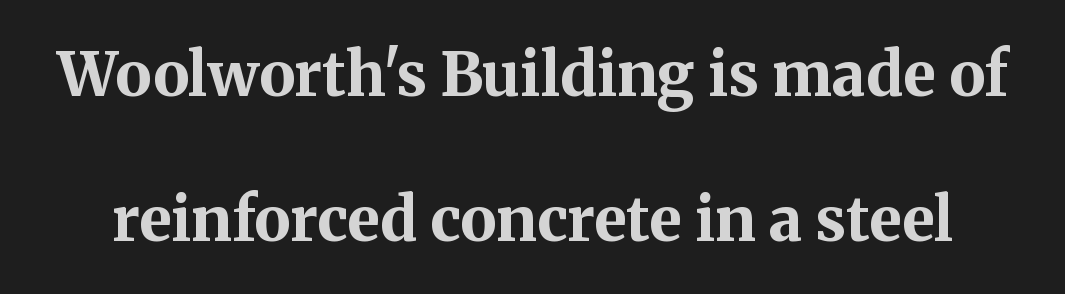
Serifs: yes, visible at the terminals of the letterforms. Successive baselines arrive slowly, with a big drop between each. Between one letter and the next there's only the usual sliver of space. The area under the type is left untouched. The letters advance in unequal steps, a hallmark of proportional type.
